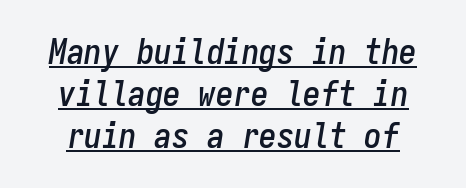
The image shows 35 px condensed type, italic (leaning right), monospaced; set line spacing 1.2x, normal letter spacing, underlined; low stroke contrast and a medium x-height.
